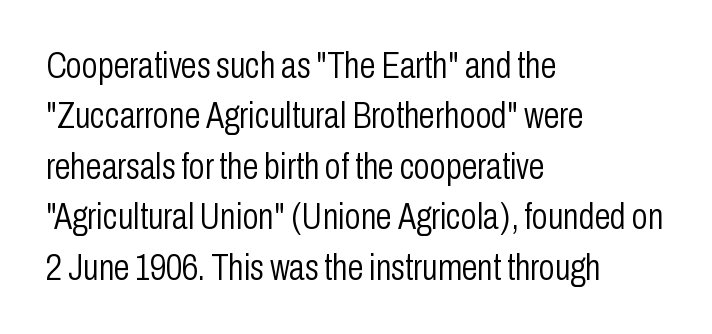
{"serif": "no", "italic": "no", "bold": "no", "weight": "light", "width": "condensed", "stroke_contrast": "low", "x_height": "medium", "monospaced": "no", "underline": "no", "align": "left", "line_spacing": "normal", "line_spacing_ratio": 1.4, "letter_spacing": "normal", "letter_spacing_em": 0.0, "glyph_px": 36}
